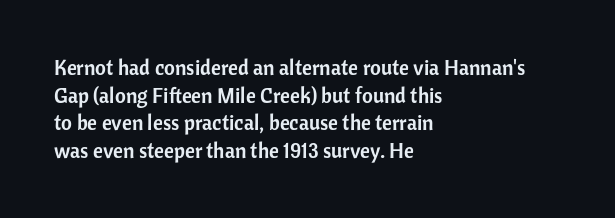
{"italic": "no", "underline": "no", "align": "left", "line_spacing": "normal", "line_spacing_ratio": 1.31, "letter_spacing": "normal", "letter_spacing_em": 0.0, "glyph_px": 21}
